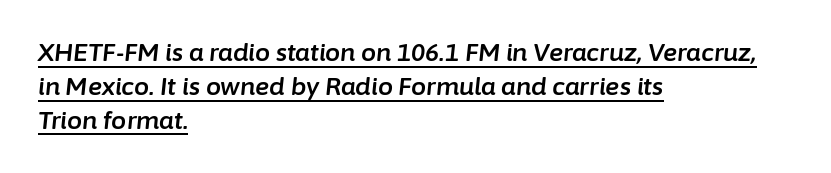
{"italic": "yes", "lean": "right", "slant_degrees": 6, "underline": "yes", "align": "left", "line_spacing": "normal", "line_spacing_ratio": 1.41, "letter_spacing": "normal", "letter_spacing_em": 0.0, "glyph_px": 24}
